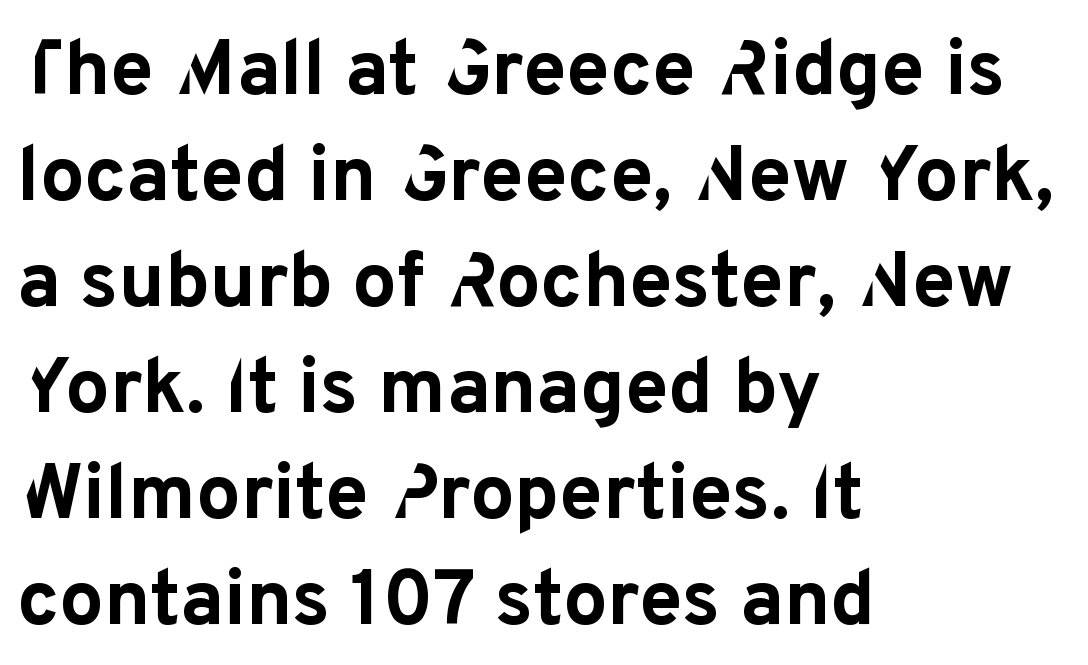
{"serif": "no", "italic": "no", "bold": "yes", "weight": "bold", "width": "normal", "stroke_contrast": "low", "x_height": "medium", "monospaced": "no", "underline": "no", "align": "left", "line_spacing": "normal", "line_spacing_ratio": 1.36, "letter_spacing": "normal", "letter_spacing_em": 0.0, "glyph_px": 78}
